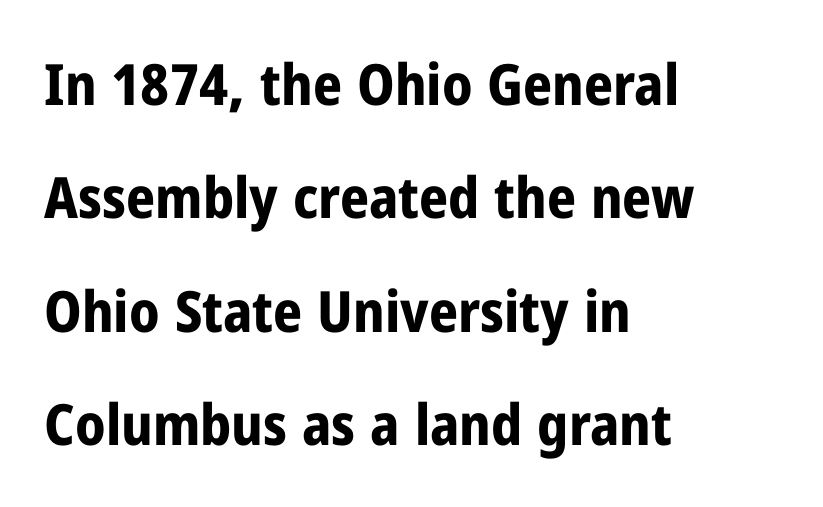
The image shows 57 px bold, condensed sans-serif type, upright; set left-aligned, loose line spacing (1.99x), normal letter spacing, not underlined; low stroke contrast and a medium x-height.
